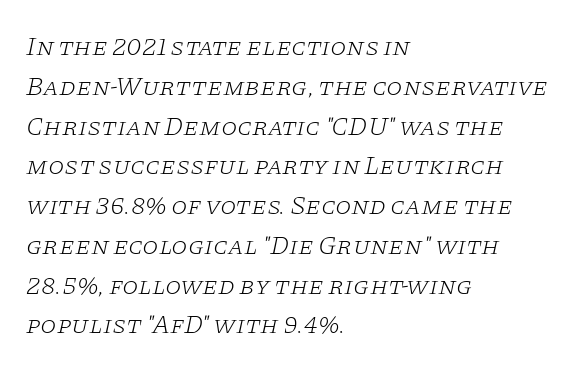
{"italic": "yes", "lean": "right", "slant_degrees": 11, "bold": "no", "underline": "no", "align": "left", "line_spacing": "normal", "line_spacing_ratio": 1.53, "letter_spacing": "normal", "letter_spacing_em": 0.0, "glyph_px": 26}
